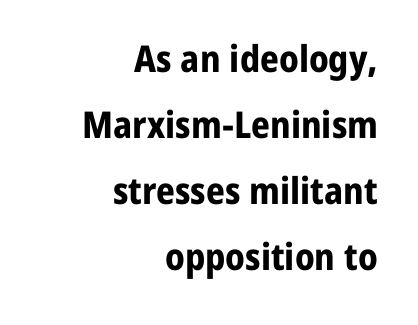
The image shows 37 px bold sans-serif type, upright; set right-aligned, line spacing 1.78x, normal letter spacing, not underlined; low stroke contrast and a medium x-height.
